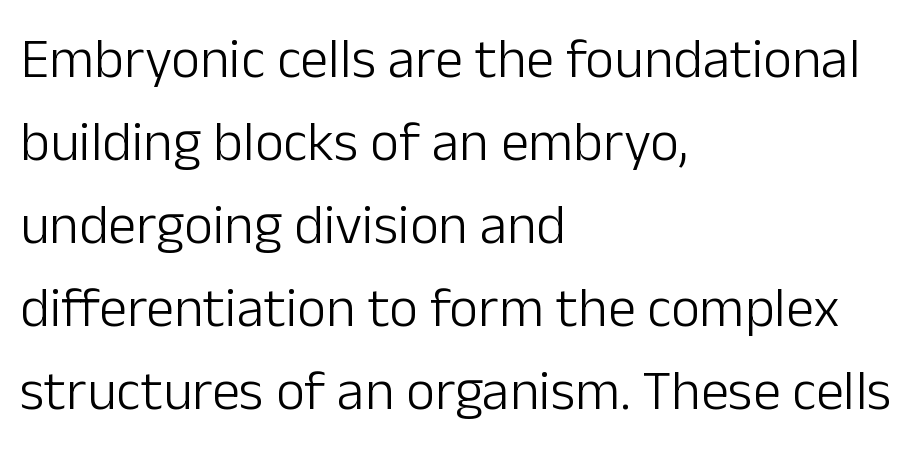
{"serif": "no", "italic": "no", "bold": "no", "weight": "light", "width": "normal", "stroke_contrast": "low", "x_height": "medium", "monospaced": "no", "underline": "no", "align": "left", "line_spacing": "normal", "line_spacing_ratio": 1.48, "letter_spacing": "normal", "letter_spacing_em": 0.0, "glyph_px": 56}
